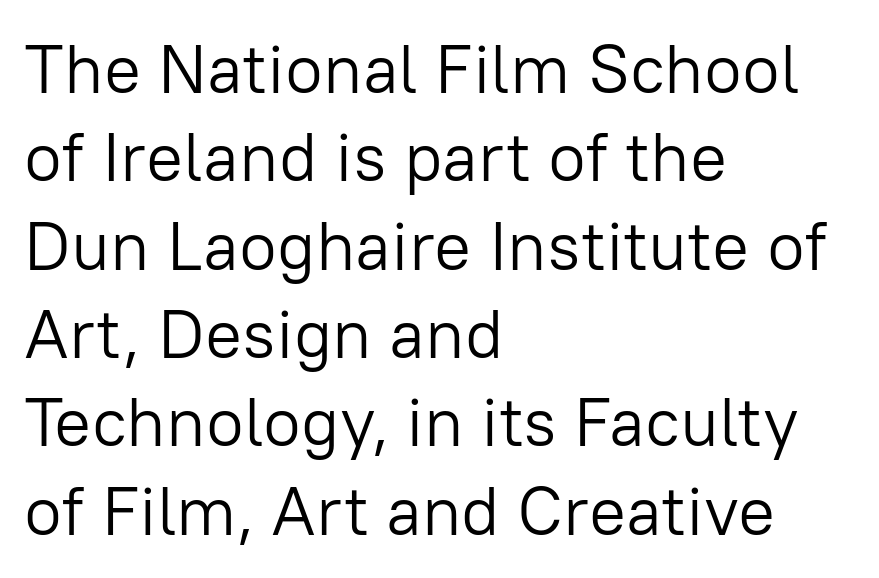
{"serif": "no", "italic": "no", "bold": "no", "weight": "light", "width": "normal", "stroke_contrast": "low", "x_height": "medium", "monospaced": "no", "underline": "no", "align": "left", "line_spacing": "normal", "line_spacing_ratio": 1.28, "letter_spacing": "normal", "letter_spacing_em": 0.0, "glyph_px": 69}
